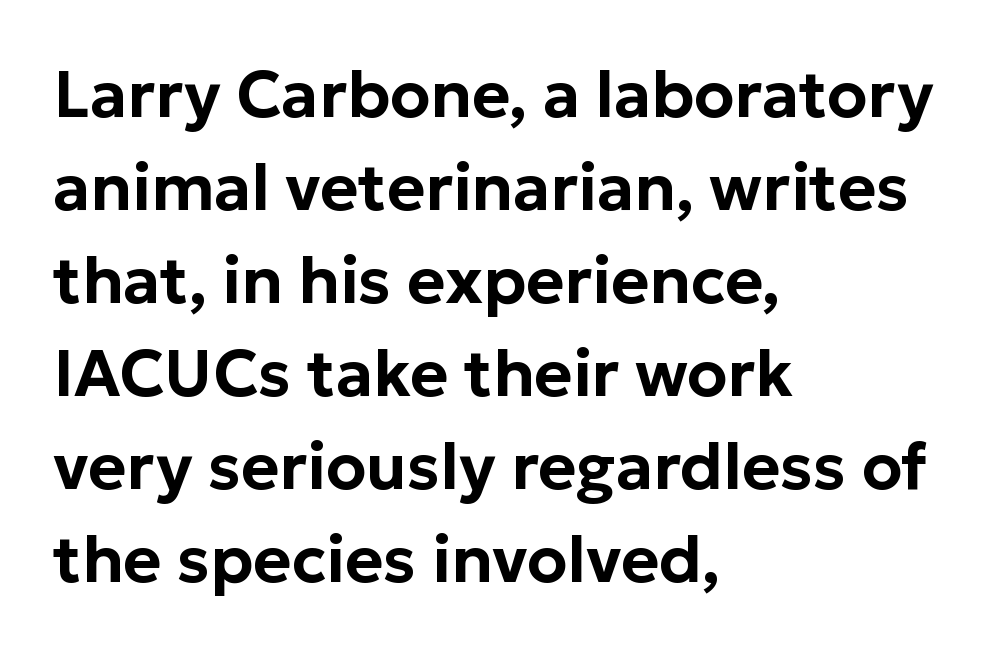
Q: Is the text italic (slanted)? A: No, it is upright.
Q: Is the typeface a serif or a sans-serif typeface? A: Sans-serif.
Q: Is the text underlined? A: No.
Q: How is the paragraph aligned? A: Left-aligned.
Q: Is the spacing between letters normal or unusually wide? A: Normal.
Q: Is the spacing between lines tight, normal or loose? A: Normal.
Q: Width (condensed, normal, or wide)? A: Normal.
Q: Stroke contrast? A: Low.
Q: x-height? A: Medium.
Q: Monospaced? A: No.
